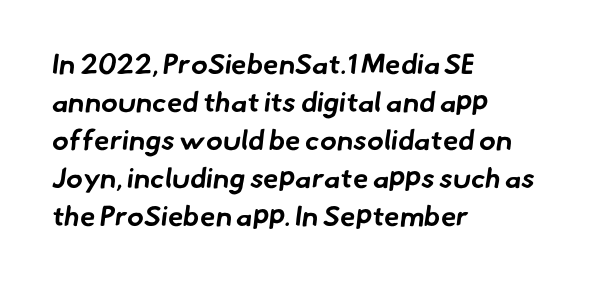
If you drew a ruler down the left edge, every line would touch it. Weight: bold. The rows are spaced the way most documents space them. Underline: absent. The letterforms sit shoulder to shoulder at normal distance. The passage shown is typeset with a sans-serif family.
